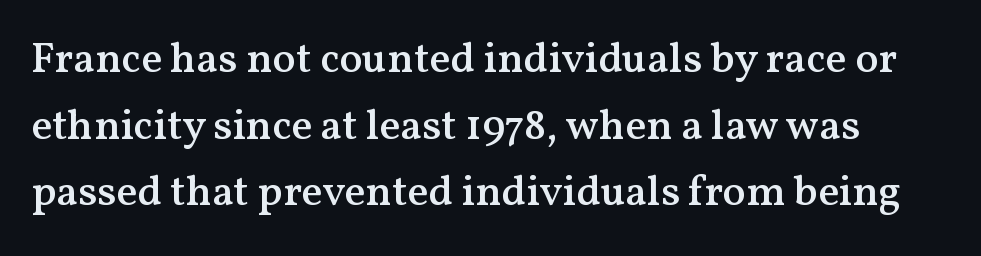
The image shows 43 px semibold serif type, upright; set normal line spacing (1.55x), normal letter spacing, not underlined; medium stroke contrast and a medium x-height.
